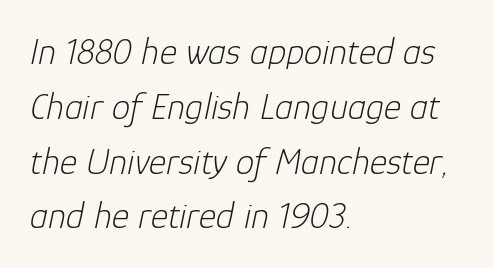
{"italic": "yes", "lean": "right", "slant_degrees": 12, "bold": "no", "weight": "light", "width": "normal", "stroke_contrast": "low", "x_height": "medium", "monospaced": "no", "underline": "no", "align": "left", "line_spacing": "normal", "line_spacing_ratio": 1.48, "letter_spacing": "normal", "letter_spacing_em": 0.0, "glyph_px": 37}
